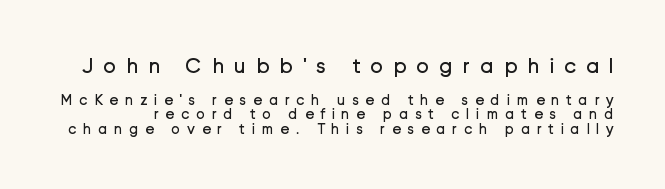
{"italic": "no", "bold": "no", "underline": "no", "line_spacing": "tight", "line_spacing_ratio": 0.96, "letter_spacing": "wide", "letter_spacing_em": 0.44, "larger_block": "first", "size_ratio": 1.47, "glyph_px": 22}
